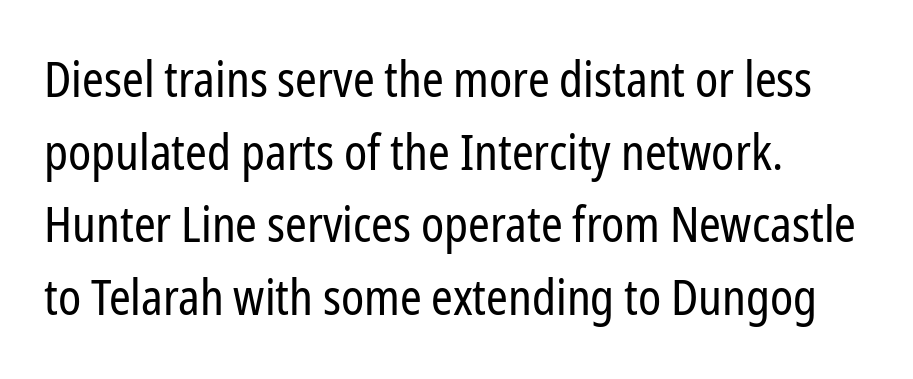
{"serif": "no", "italic": "no", "bold": "no", "weight": "regular", "width": "condensed", "stroke_contrast": "low", "x_height": "medium", "monospaced": "no", "underline": "no", "align": "left", "line_spacing": "normal", "line_spacing_ratio": 1.48, "letter_spacing": "normal", "letter_spacing_em": 0.0, "glyph_px": 49}
